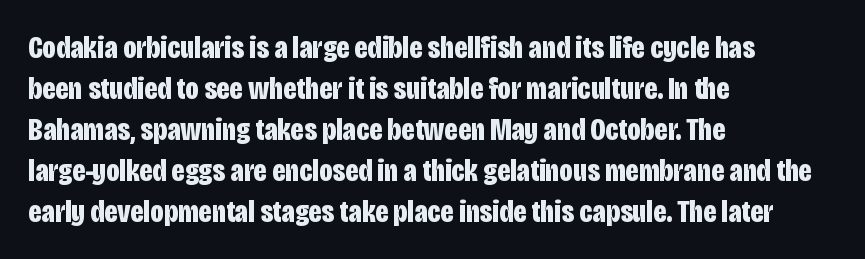
The image shows 32 px bold, condensed sans-serif type, upright; set left-aligned, normal line spacing (1.28x), normal letter spacing, not underlined; low stroke contrast and a large x-height.
